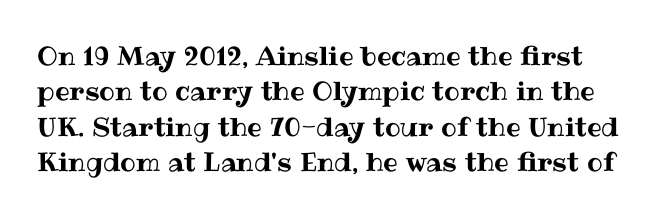
Baseline-to-baseline distance is the conventional proportion of letter height. If you drew a line through each stem, it would be perfectly vertical. Type without underlining. Short note: letters normally spaced.
